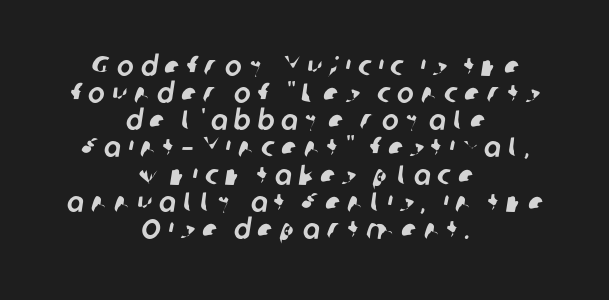
The rag falls on both sides of this text block equally. Students, observe: this is what under-led, compact text looks like. The type family on display is of the sans-serif kind. Do the characters align in a grid? No, the font is proportional.
